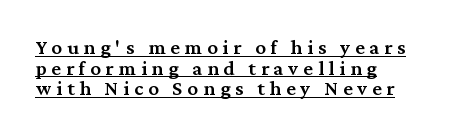
Layout note: lines flush left. You can see a thin bar hugging the bottom of the glyphs. Honestly, the letter spacing is so wide it's the main thing you notice. Weight: semibold (demi).
